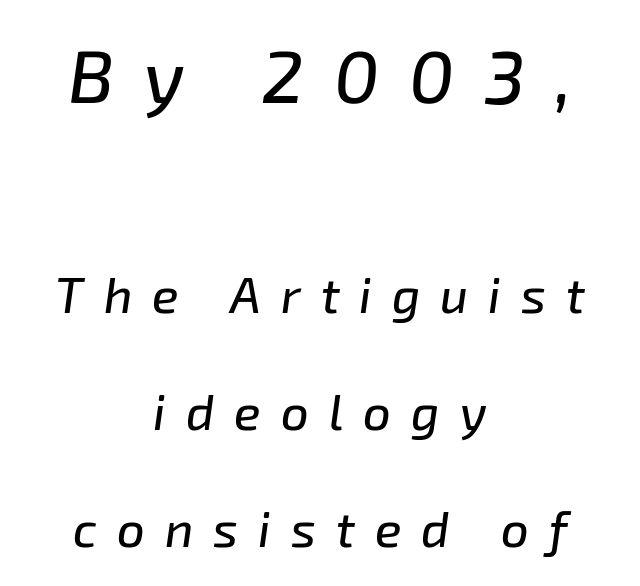
{"italic": "yes", "lean": "right", "slant_degrees": 8, "width": "normal", "stroke_contrast": "low", "x_height": "medium", "monospaced": "no", "underline": "no", "align": "center", "line_spacing": "loose", "line_spacing_ratio": 2.38, "letter_spacing": "wide", "letter_spacing_em": 0.41, "larger_block": "first", "size_ratio": 1.51, "glyph_px": 74}
